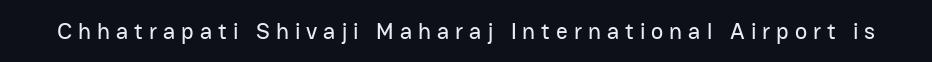
The image shows 23 px text type, upright; set unusually wide letter spacing (+0.26 em), not underlined.
